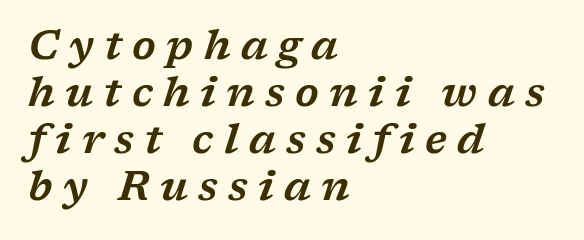
The image shows 41 px wide serif type, italic (leaning right); set left-aligned, tight line spacing (1.15x), unusually wide letter spacing (+0.25 em), not underlined; low stroke contrast and a medium x-height.
